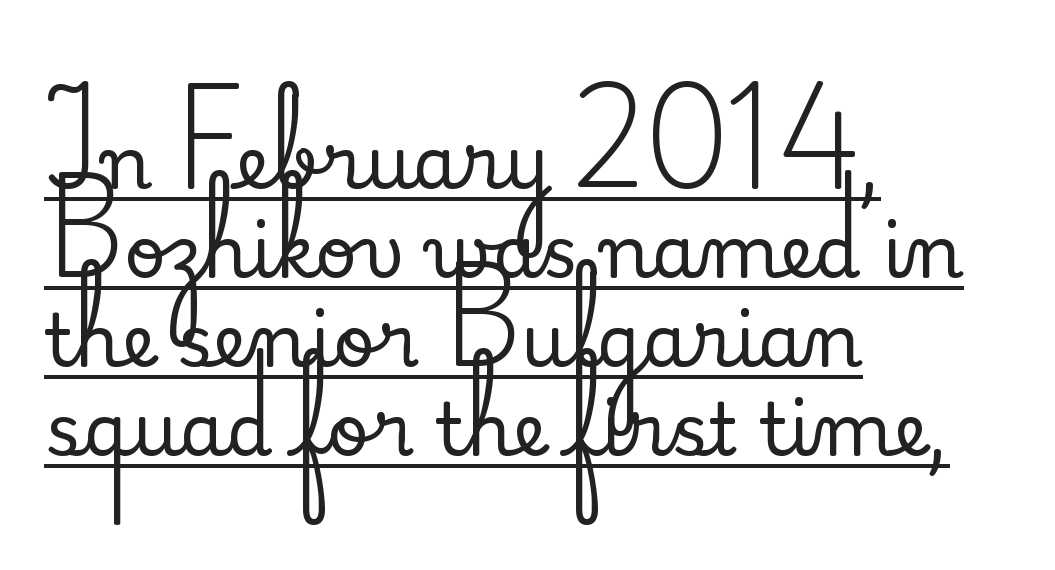
The image shows 73 px serif type, upright; set left-aligned, line spacing 1.22x, normal letter spacing, underlined; medium stroke contrast and a small x-height.
